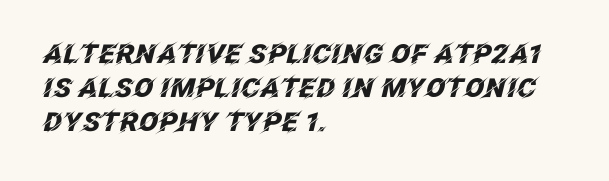
Q: Is the text bold? A: Yes.
Q: Is the text italic (slanted)? A: Yes, it leans right by about 12 degrees.
Q: Is the text underlined? A: No.
Q: How is the paragraph aligned? A: Left-aligned.
Q: Is the spacing between letters normal or unusually wide? A: Normal.
Q: Is the spacing between lines tight, normal or loose? A: Normal.
